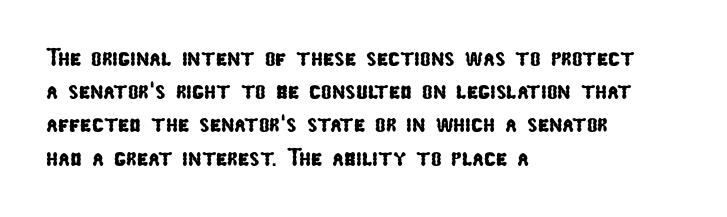
The image shows 25 px text type; set left-aligned, normal line spacing (1.33x), normal letter spacing, not underlined.
